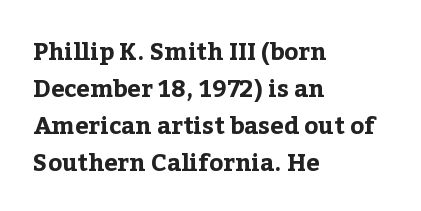
Q: Is the text bold? A: Yes.
Q: Is the text italic (slanted)? A: No, it is upright.
Q: Is the text underlined? A: No.
Q: How is the paragraph aligned? A: Left-aligned.
Q: Is the spacing between letters normal or unusually wide? A: Normal.
Q: Is the spacing between lines tight, normal or loose? A: Normal.
